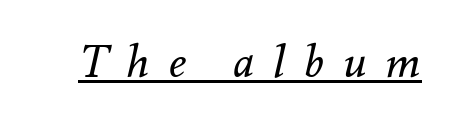
Notice how the stems are inclined rather than vertical — that's the hallmark of italics. Think of a printed novel: that variable character pitch is what you see here. Each line of the rendering has a horizontal stroke beneath the glyphs. Caption: face not bold, strokes unweighted. This rendering widens character spacing well past its baseline value.
